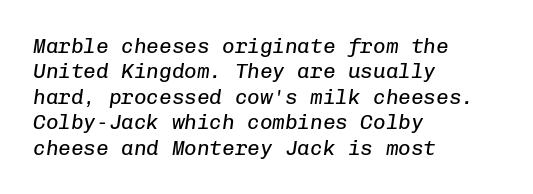
The passage shown is not underscored anywhere. The text carries the slant typical of an italic or oblique font. Which margin do the lines hug? The left one — the right edge is uneven. The line texture is even and compact thanks to regular tracking. Caption: face not bold, strokes unweighted.
